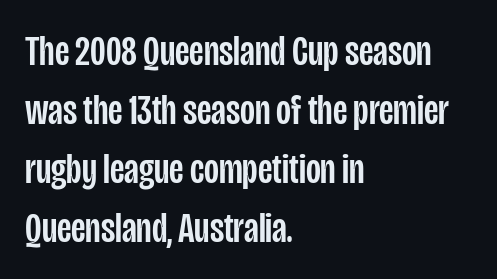
The image shows 43 px condensed sans-serif type, upright; set left-aligned, normal line spacing (1.37x), normal letter spacing, not underlined; low stroke contrast and a large x-height.
